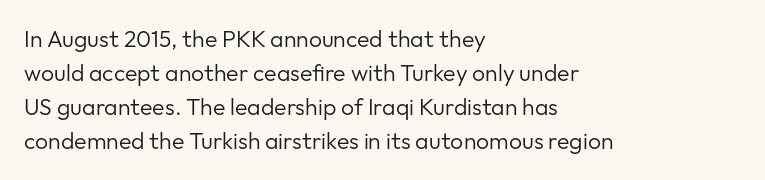
Q: Is the text bold? A: No.
Q: Is the text italic (slanted)? A: No, it is upright.
Q: Is the text underlined? A: No.
Q: How is the paragraph aligned? A: Left-aligned.
Q: Is the spacing between letters normal or unusually wide? A: Normal.
Q: Is the spacing between lines tight, normal or loose? A: Normal.
